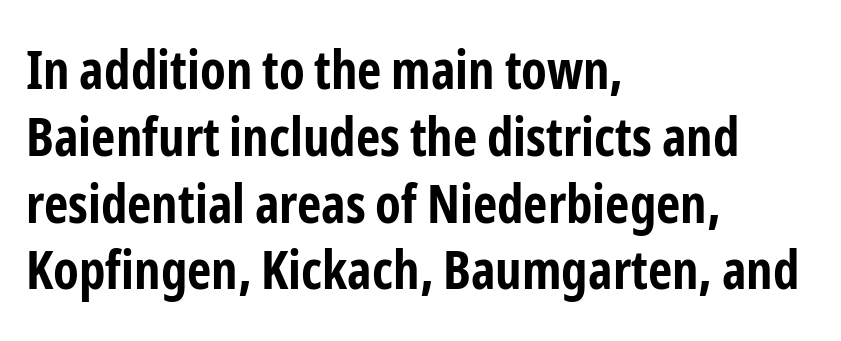
Q: Is the text bold? A: Yes.
Q: Is the text italic (slanted)? A: No, it is upright.
Q: Is the typeface a serif or a sans-serif typeface? A: Sans-serif.
Q: Is the text underlined? A: No.
Q: How is the paragraph aligned? A: Left-aligned.
Q: Is the spacing between letters normal or unusually wide? A: Normal.
Q: Is the spacing between lines tight, normal or loose? A: Normal.
Q: Width (condensed, normal, or wide)? A: Condensed.
Q: Stroke contrast? A: Low.
Q: x-height? A: Medium.
Q: Monospaced? A: No.
